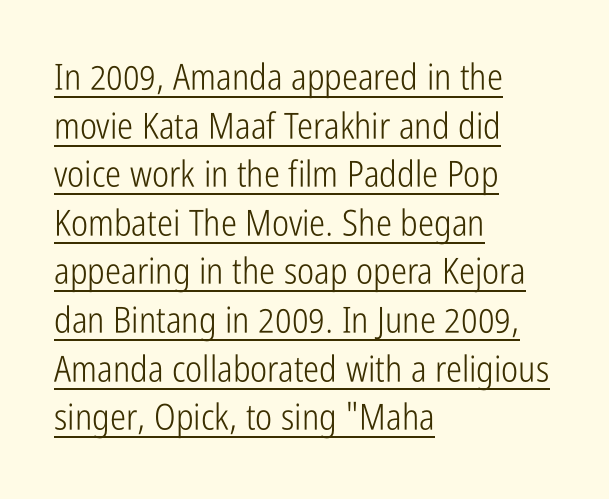
The image shows 36 px light, condensed sans-serif type, upright; set left-aligned, normal line spacing (1.35x), normal letter spacing, underlined; low stroke contrast and a medium x-height.
